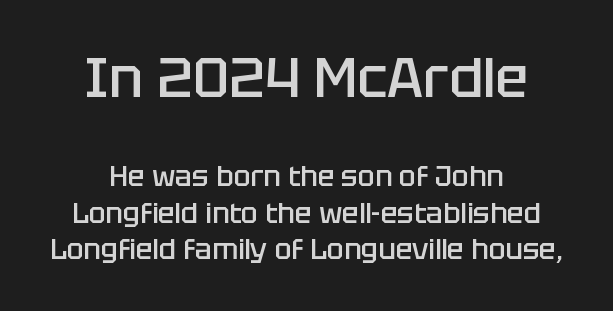
Character widths vary here, with narrow letters taking less room than wide ones. A typesetter would call this zero additional tracking. Both edges are ragged and mirror each other, which tells us the setting is centered. These words are printed semibold, heavier than regular yet not bold. Only glyphs here, with clear space below each row.
